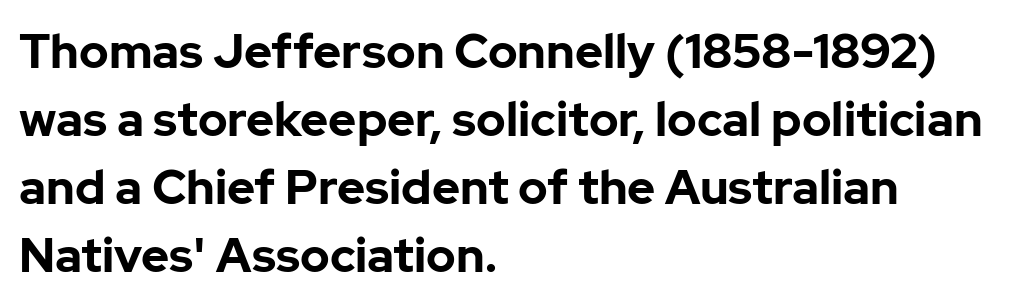
{"serif": "no", "italic": "no", "bold": "yes", "weight": "bold", "width": "normal", "stroke_contrast": "low", "x_height": "medium", "monospaced": "no", "underline": "no", "align": "left", "line_spacing": "normal", "line_spacing_ratio": 1.42, "letter_spacing": "normal", "letter_spacing_em": 0.0, "glyph_px": 48}
